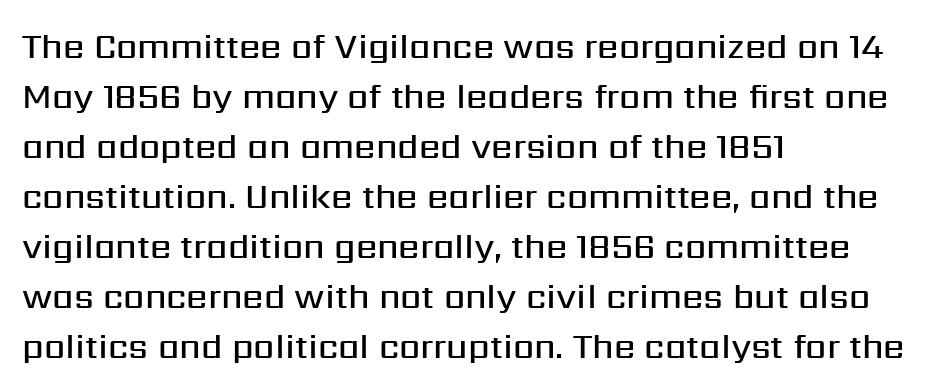
Q: Is the text bold? A: Semi-bold.
Q: Is the text italic (slanted)? A: No, it is upright.
Q: Is the typeface a serif or a sans-serif typeface? A: Sans-serif.
Q: Is the text underlined? A: No.
Q: How is the paragraph aligned? A: Left-aligned.
Q: Is the spacing between letters normal or unusually wide? A: Normal.
Q: Is the spacing between lines tight, normal or loose? A: Normal.
Q: Width (condensed, normal, or wide)? A: Normal.
Q: Stroke contrast? A: Medium.
Q: x-height? A: Medium.
Q: Monospaced? A: No.
